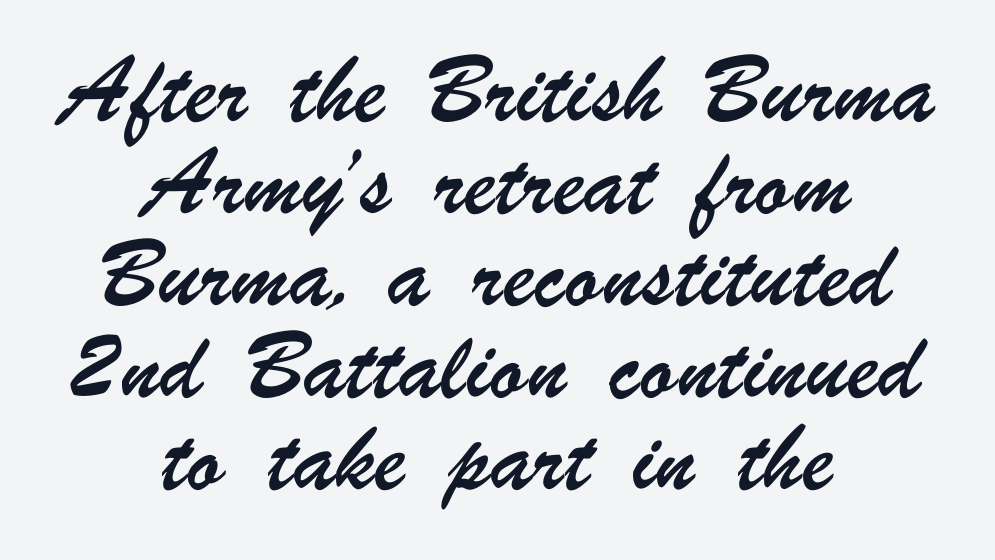
Compared with a flush-left layout, this one balances lines on the center instead. A bare baseline throughout the passage. The passage shown is typeset with a sans-serif family. Character widths vary here, with narrow letters taking less room than wide ones. The block of text is sparse from top to bottom, with ample space between rows. Observe the ordinary spacing: letters are neighbours, not strangers.
